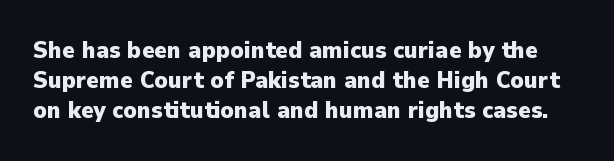
The baseline area is clear. The characters look thick and weighty, a clear bold. Inter-character spacing is left at the font's built-in metrics. A roman cut, with each character standing at attention. Vertically, the passage feels balanced, rows spaced as you'd expect.
